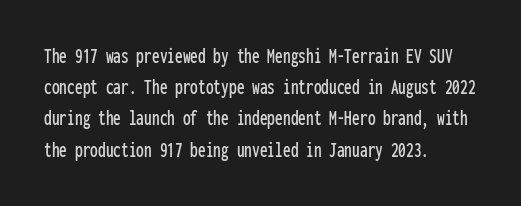
The image shows 22 px text type, upright; set left-aligned, normal line spacing (1.42x), normal letter spacing, not underlined.
